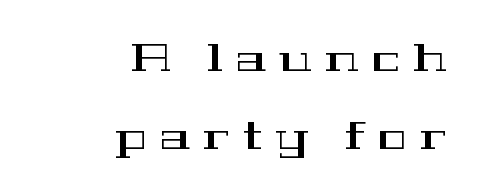
The type family on display is of the serif kind. Loose tracking; the words dissolve into strings of separated letters. A typesetter would call this leading open, well beyond the default. All the whitespace from short lines collects on the left.
